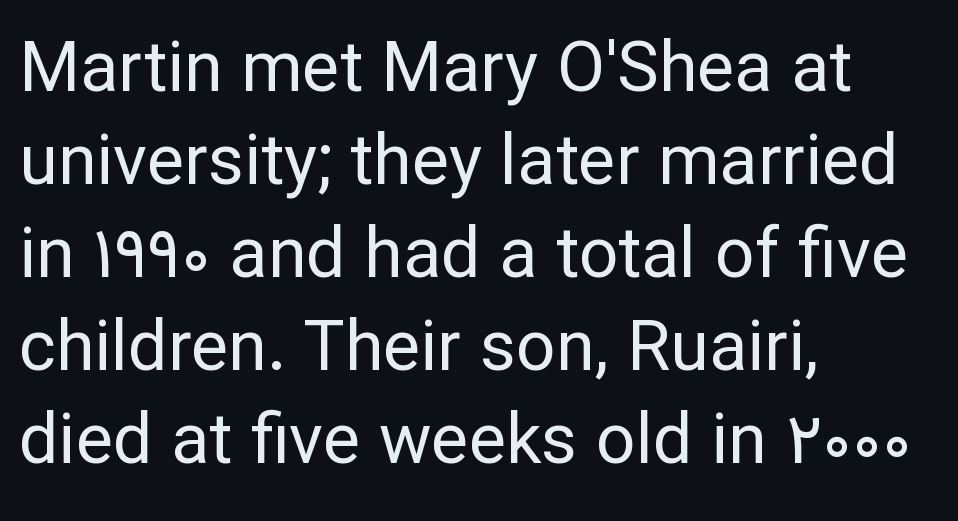
Q: Is the text bold? A: No.
Q: Is the text italic (slanted)? A: No, it is upright.
Q: Is the typeface a serif or a sans-serif typeface? A: Sans-serif.
Q: Is the text underlined? A: No.
Q: How is the paragraph aligned? A: Left-aligned.
Q: Is the spacing between letters normal or unusually wide? A: Normal.
Q: Is the spacing between lines tight, normal or loose? A: Normal.
Q: Width (condensed, normal, or wide)? A: Normal.
Q: Stroke contrast? A: Low.
Q: x-height? A: Medium.
Q: Monospaced? A: No.
